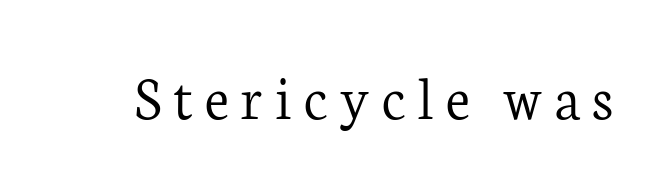
This is serif lettering, the kind often seen in printed books. Bare-footed words on every line. Vertical stems look standard width or narrower in stroke. Note the varied advance widths — an 'i' is clearly narrower than an 'm'. The lettering holds an erect, upright posture throughout.
